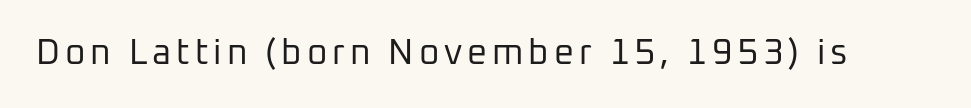
The image shows 35 px regular-weight sans-serif type, upright; set not underlined; low stroke contrast and a medium x-height.
